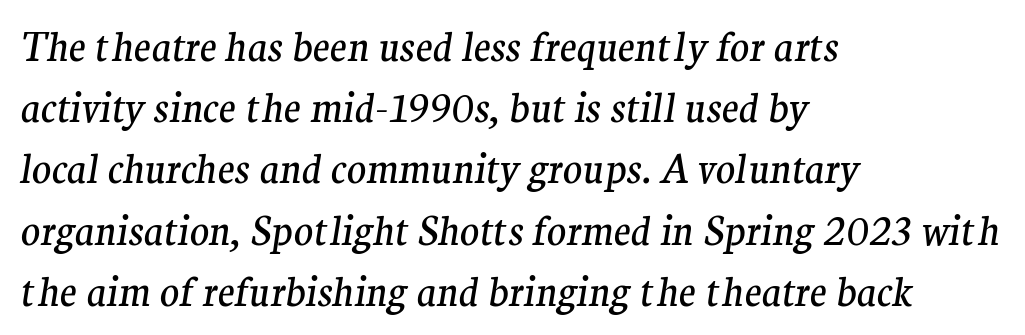
Q: Is the text bold? A: No.
Q: Is the text italic (slanted)? A: Yes, it leans right by about 9 degrees.
Q: Is the typeface a serif or a sans-serif typeface? A: Serif.
Q: Is the text underlined? A: No.
Q: How is the paragraph aligned? A: Left-aligned.
Q: Is the spacing between letters normal or unusually wide? A: Normal.
Q: Is the spacing between lines tight, normal or loose? A: Normal.
Q: Width (condensed, normal, or wide)? A: Normal.
Q: Stroke contrast? A: Medium.
Q: x-height? A: Medium.
Q: Monospaced? A: No.
